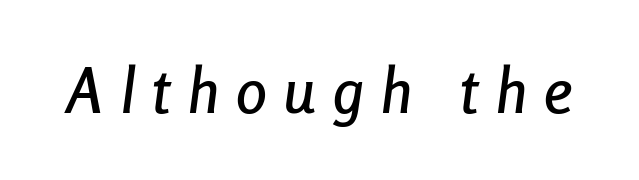
Q: Is the text italic (slanted)? A: Yes, it leans right by about 8 degrees.
Q: Is the text underlined? A: No.
Q: Is the spacing between letters normal or unusually wide? A: Unusually wide.
Q: Width (condensed, normal, or wide)? A: Condensed.
Q: Stroke contrast? A: Low.
Q: x-height? A: Medium.
Q: Monospaced? A: No.
